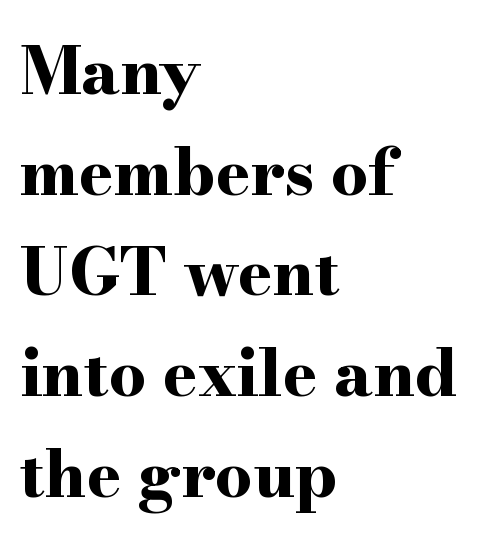
The image shows 65 px bold, wide serif type, upright; set left-aligned, normal line spacing (1.55x), normal letter spacing, not underlined; high stroke contrast and a small x-height.
